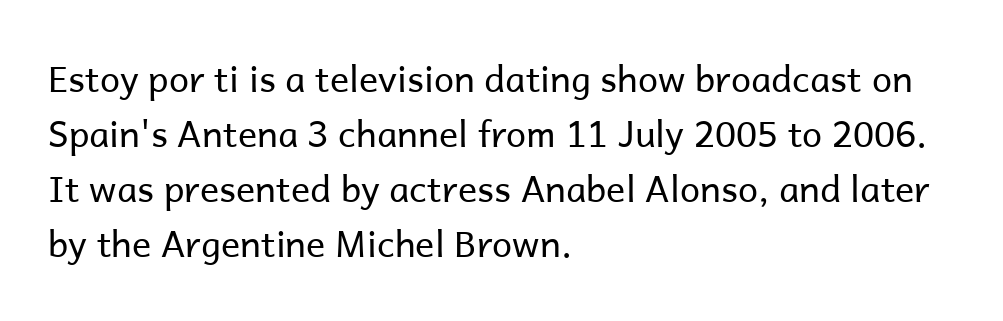
Q: Is the text bold? A: No.
Q: Is the text italic (slanted)? A: No, it is upright.
Q: Is the typeface a serif or a sans-serif typeface? A: Sans-serif.
Q: Is the text underlined? A: No.
Q: How is the paragraph aligned? A: Left-aligned.
Q: Is the spacing between letters normal or unusually wide? A: Normal.
Q: Is the spacing between lines tight, normal or loose? A: Normal.
Q: Width (condensed, normal, or wide)? A: Normal.
Q: Stroke contrast? A: Low.
Q: x-height? A: Medium.
Q: Monospaced? A: No.
